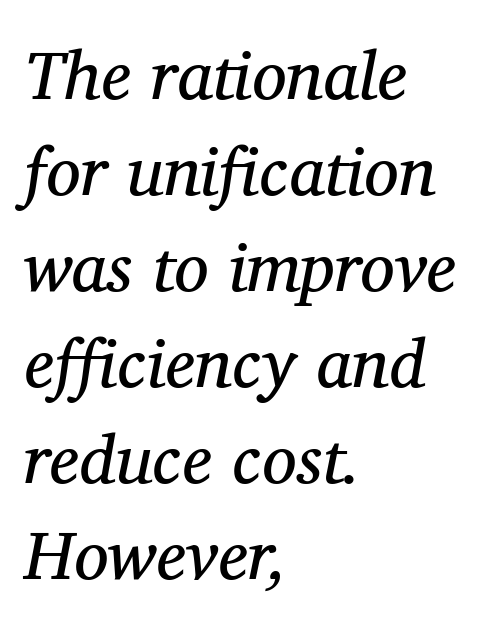
Q: Is the text bold? A: No.
Q: Is the text italic (slanted)? A: Yes, it leans right by about 11 degrees.
Q: Is the typeface a serif or a sans-serif typeface? A: Serif.
Q: Is the text underlined? A: No.
Q: How is the paragraph aligned? A: Left-aligned.
Q: Is the spacing between letters normal or unusually wide? A: Normal.
Q: Is the spacing between lines tight, normal or loose? A: Normal.
Q: Width (condensed, normal, or wide)? A: Normal.
Q: Stroke contrast? A: Medium.
Q: x-height? A: Medium.
Q: Monospaced? A: No.
